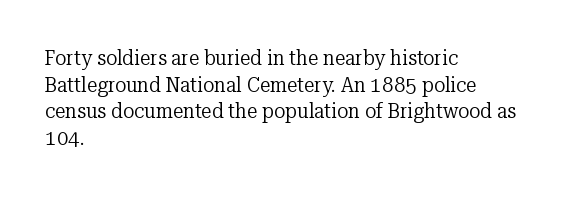
The image shows 21 px text type, upright; set left-aligned, normal line spacing (1.27x), normal letter spacing, not underlined.
